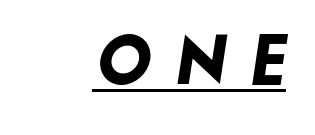
Q: Is the text bold? A: Yes.
Q: Is the typeface a serif or a sans-serif typeface? A: Sans-serif.
Q: Is the text underlined? A: Yes.
Q: Is the spacing between letters normal or unusually wide? A: Unusually wide.
Q: Width (condensed, normal, or wide)? A: Wide.
Q: Stroke contrast? A: Low.
Q: x-height? A: Small.
Q: Monospaced? A: No.
